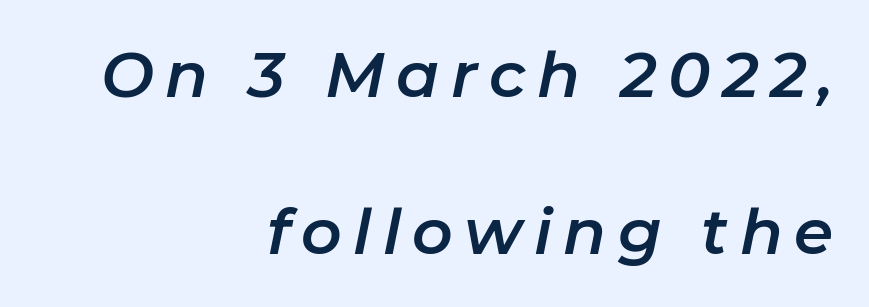
Q: Is the text italic (slanted)? A: Yes, it leans right by about 11 degrees.
Q: Is the text underlined? A: No.
Q: How is the paragraph aligned? A: Right-aligned.
Q: Is the spacing between lines tight, normal or loose? A: Loose.
Q: Width (condensed, normal, or wide)? A: Normal.
Q: Stroke contrast? A: Low.
Q: x-height? A: Medium.
Q: Monospaced? A: No.
